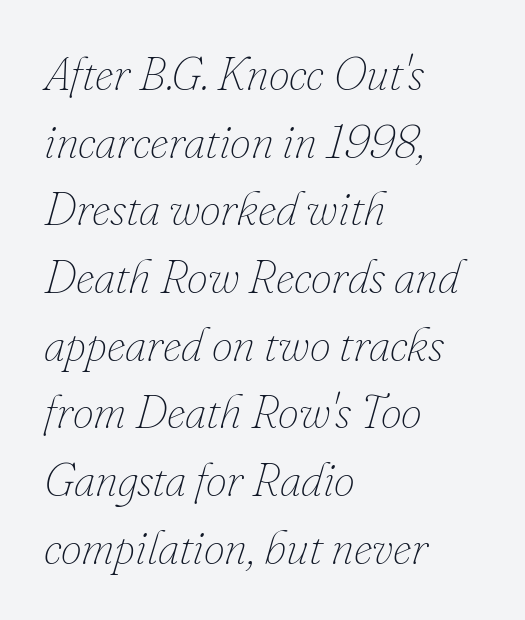
The image shows 47 px thin type, italic (leaning right); set left-aligned, normal line spacing (1.44x), normal letter spacing, not underlined; low stroke contrast and a small x-height.
